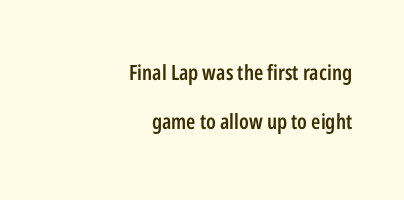
The image shows 21 px text type, upright; set right-aligned, loose line spacing (2.33x), normal letter spacing, not underlined.
